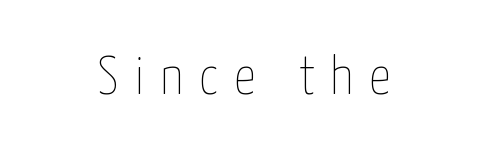
Short note: letters widely spaced. The typesetting does not lean heavy: it is not bold. Quick note: underline off. Character widths vary here, with narrow letters taking less room than wide ones. Tall strokes in this sample are plumb rather than angled.
